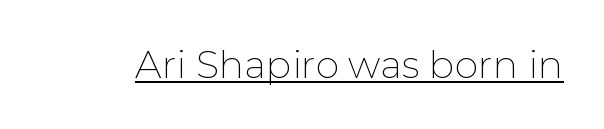
Q: Is the text bold? A: No.
Q: Is the text italic (slanted)? A: No, it is upright.
Q: Is the typeface a serif or a sans-serif typeface? A: Sans-serif.
Q: Is the text underlined? A: Yes.
Q: Is the spacing between letters normal or unusually wide? A: Normal.
Q: Width (condensed, normal, or wide)? A: Normal.
Q: Stroke contrast? A: Low.
Q: x-height? A: Medium.
Q: Monospaced? A: No.
